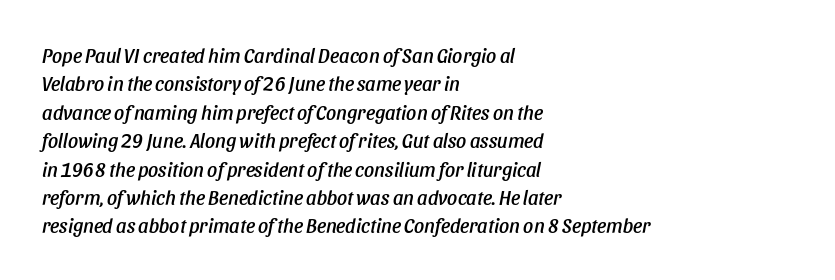
The image shows 20 px text type, italic (leaning right); set left-aligned, normal line spacing (1.42x), normal letter spacing, not underlined.
